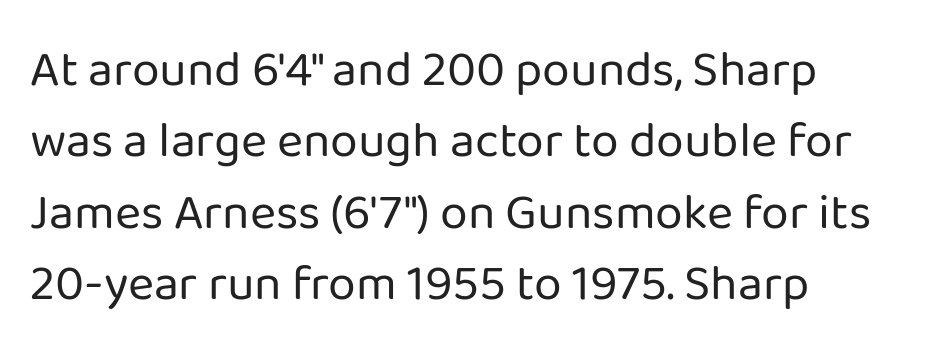
{"serif": "no", "italic": "no", "bold": "no", "weight": "regular", "width": "normal", "stroke_contrast": "low", "x_height": "medium", "monospaced": "no", "underline": "no", "align": "left", "line_spacing": "normal", "line_spacing_ratio": 1.43, "letter_spacing": "normal", "letter_spacing_em": 0.0, "glyph_px": 50}
